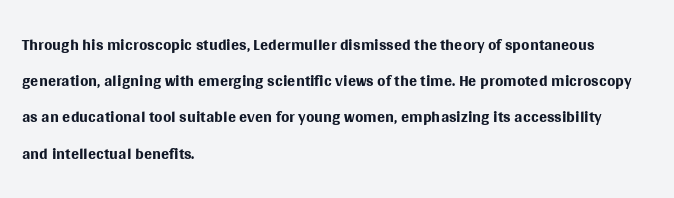
{"italic": "no", "bold": "no", "underline": "no", "align": "left", "line_spacing": "normal", "line_spacing_ratio": 1.51, "letter_spacing": "normal", "letter_spacing_em": 0.0, "glyph_px": 24}
